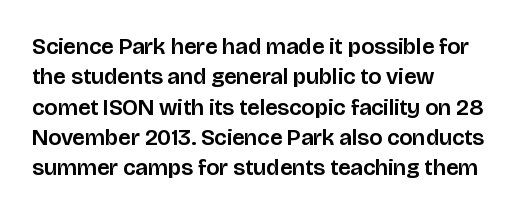
Q: Is the text italic (slanted)? A: No, it is upright.
Q: Is the text underlined? A: No.
Q: How is the paragraph aligned? A: Left-aligned.
Q: Is the spacing between letters normal or unusually wide? A: Normal.
Q: Is the spacing between lines tight, normal or loose? A: Normal.
